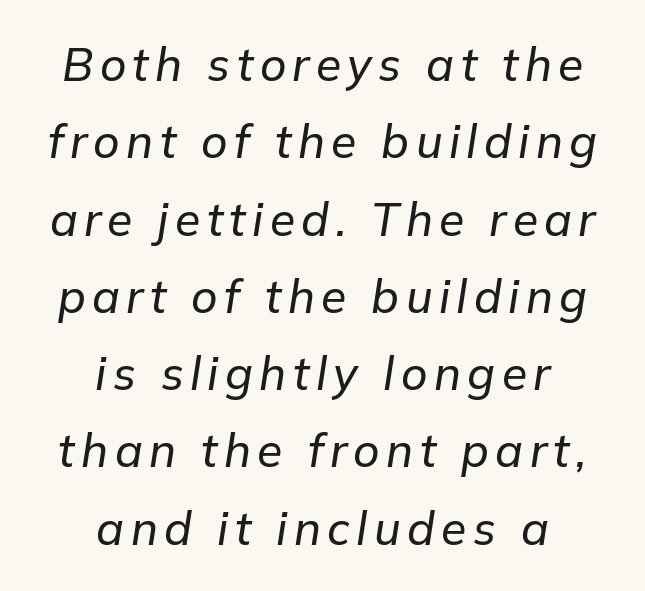
{"italic": "yes", "lean": "right", "slant_degrees": 9, "width": "normal", "stroke_contrast": "low", "x_height": "medium", "monospaced": "no", "underline": "no", "align": "center", "line_spacing": "normal", "line_spacing_ratio": 1.68, "glyph_px": 46}
